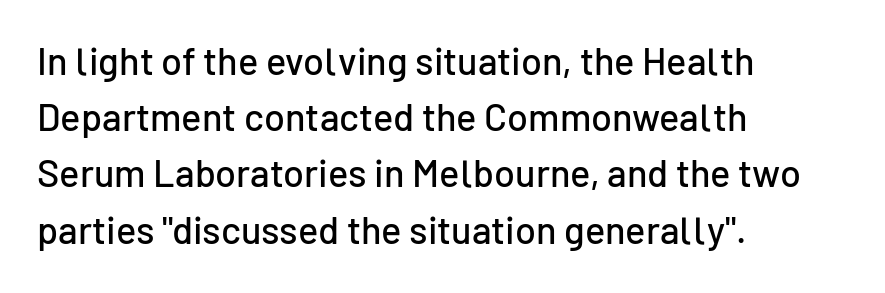
The image shows 38 px sans-serif type, upright; set left-aligned, normal line spacing (1.48x), normal letter spacing, not underlined; low stroke contrast and a medium x-height.
